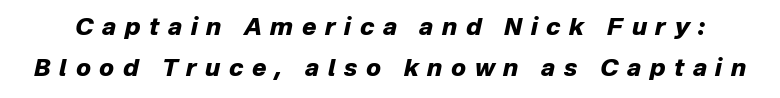
{"italic": "yes", "lean": "right", "slant_degrees": 12, "bold": "yes", "underline": "no", "line_spacing": "normal", "line_spacing_ratio": 1.7, "letter_spacing": "wide", "letter_spacing_em": 0.36, "glyph_px": 24}
